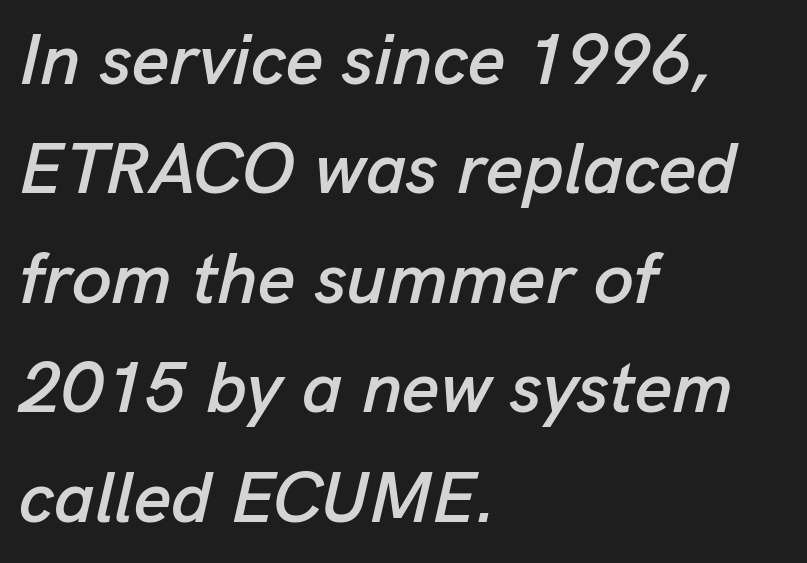
The image shows 72 px text type, italic (leaning right); set left-aligned, normal line spacing (1.52x), normal letter spacing, not underlined; low stroke contrast and a medium x-height.
